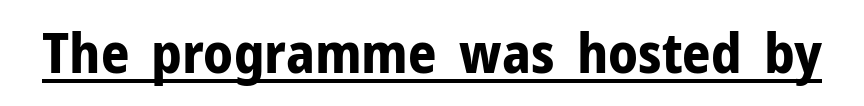
In terms of letterspacing, this is plain default setting. The letters are bold, with thick, heavy strokes. A typesetter would call this proportional, since set widths differ per character. The characters display no serif detailing; their extremities are plain. Vertical strokes here are truly vertical.
